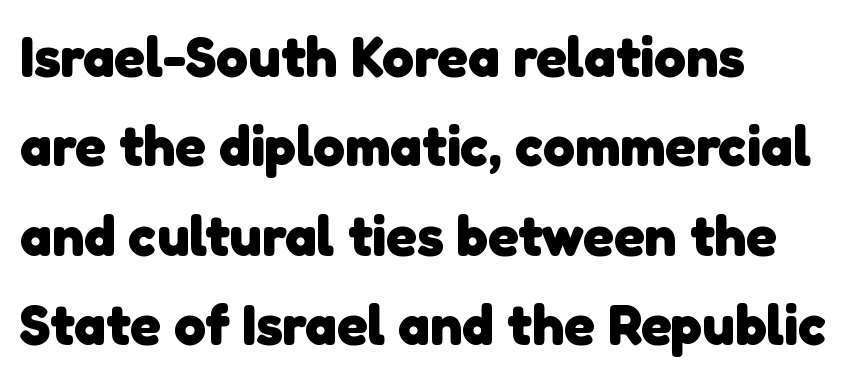
{"serif": "no", "bold": "yes", "weight": "heavy", "width": "normal", "stroke_contrast": "low", "x_height": "medium", "monospaced": "no", "underline": "no", "align": "left", "line_spacing": "normal", "line_spacing_ratio": 1.57, "letter_spacing": "normal", "letter_spacing_em": 0.0, "glyph_px": 57}
